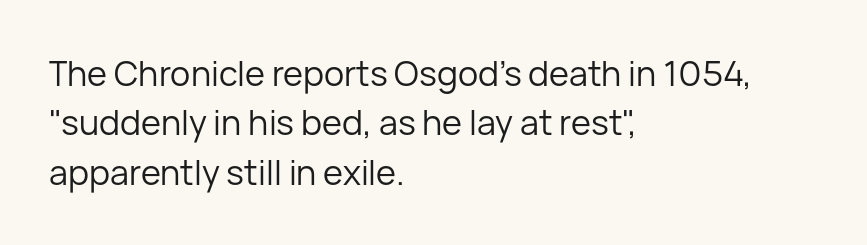
The image shows 34 px regular-weight sans-serif type, upright; set left-aligned, normal line spacing (1.45x), normal letter spacing, not underlined; low stroke contrast and a medium x-height.
